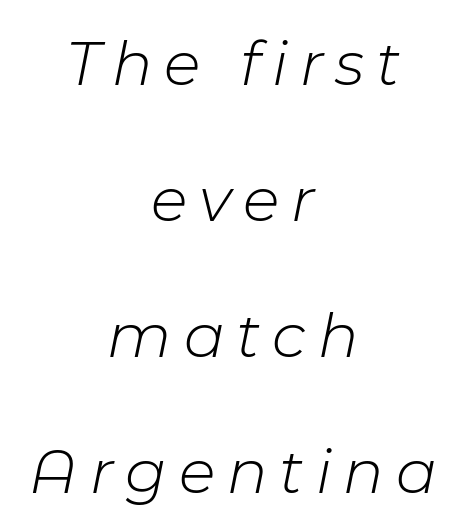
Q: Is the text bold? A: No.
Q: Is the text italic (slanted)? A: Yes, it leans right by about 11 degrees.
Q: Is the text underlined? A: No.
Q: How is the paragraph aligned? A: Centered.
Q: Is the spacing between lines tight, normal or loose? A: Loose.
Q: Width (condensed, normal, or wide)? A: Normal.
Q: Stroke contrast? A: Low.
Q: x-height? A: Medium.
Q: Monospaced? A: No.
